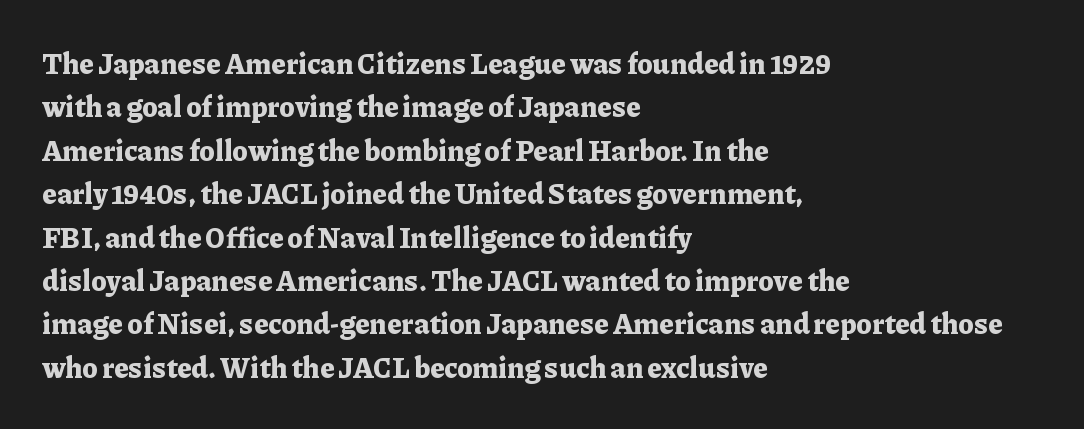
Q: Is the text bold? A: Yes.
Q: Is the text italic (slanted)? A: No, it is upright.
Q: Is the typeface a serif or a sans-serif typeface? A: Serif.
Q: Is the text underlined? A: No.
Q: How is the paragraph aligned? A: Left-aligned.
Q: Is the spacing between letters normal or unusually wide? A: Normal.
Q: Is the spacing between lines tight, normal or loose? A: Normal.
Q: Width (condensed, normal, or wide)? A: Normal.
Q: Stroke contrast? A: Low.
Q: x-height? A: Medium.
Q: Monospaced? A: No.
